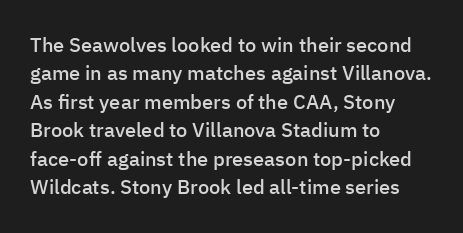
Q: Is the text bold? A: Semi-bold.
Q: Is the text italic (slanted)? A: No, it is upright.
Q: Is the text underlined? A: No.
Q: How is the paragraph aligned? A: Left-aligned.
Q: Is the spacing between letters normal or unusually wide? A: Normal.
Q: Is the spacing between lines tight, normal or loose? A: Normal.
